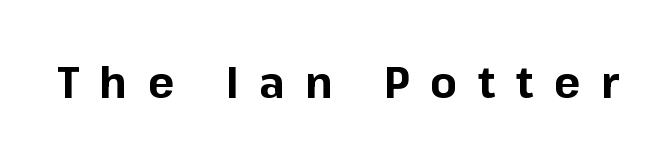
{"serif": "no", "italic": "no", "bold": "yes", "weight": "bold", "width": "normal", "stroke_contrast": "low", "x_height": "medium", "monospaced": "no", "underline": "no", "letter_spacing": "wide", "letter_spacing_em": 0.47, "glyph_px": 44}
